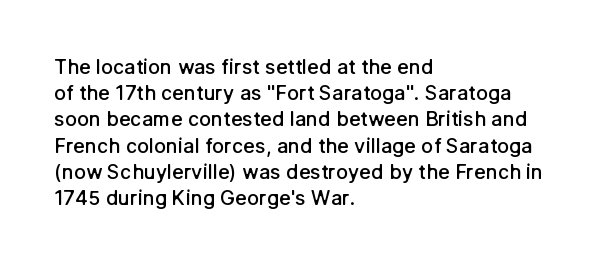
The image shows 20 px text type, upright; set left-aligned, normal line spacing (1.31x), normal letter spacing, not underlined.
